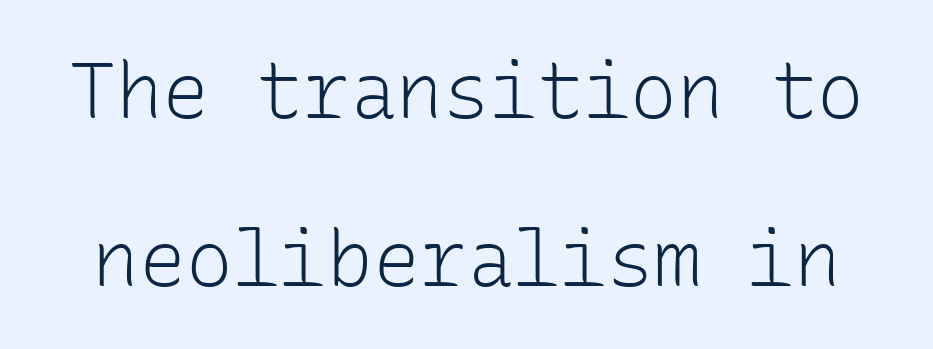
The image shows 78 px light sans-serif type, upright, monospaced; set loose line spacing (2.15x), normal letter spacing, not underlined; low stroke contrast and a medium x-height.
